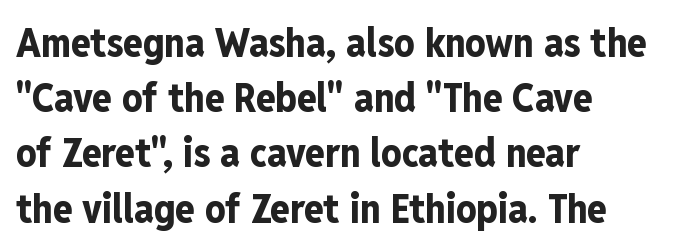
{"serif": "no", "italic": "no", "bold": "yes", "weight": "bold", "width": "condensed", "stroke_contrast": "low", "x_height": "medium", "monospaced": "no", "underline": "no", "align": "left", "line_spacing": "normal", "line_spacing_ratio": 1.38, "letter_spacing": "normal", "letter_spacing_em": 0.0, "glyph_px": 40}
